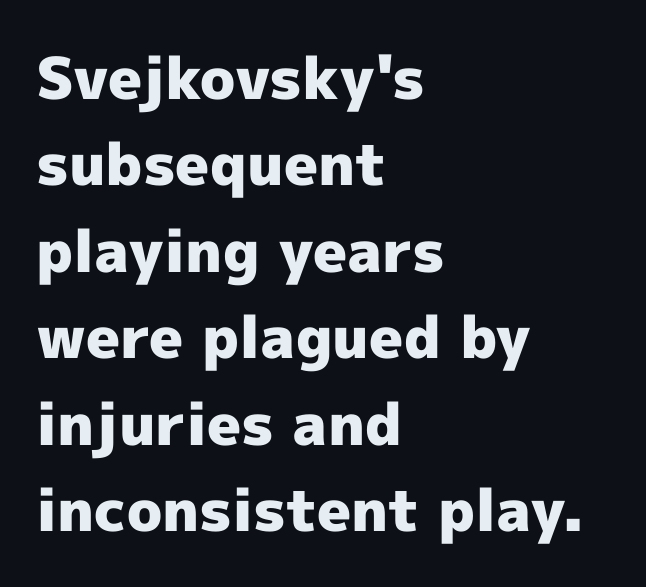
{"serif": "no", "italic": "no", "bold": "yes", "weight": "heavy", "width": "normal", "x_height": "medium", "monospaced": "no", "underline": "no", "align": "left", "line_spacing": "normal", "line_spacing_ratio": 1.49, "letter_spacing": "normal", "letter_spacing_em": 0.0, "glyph_px": 58}
